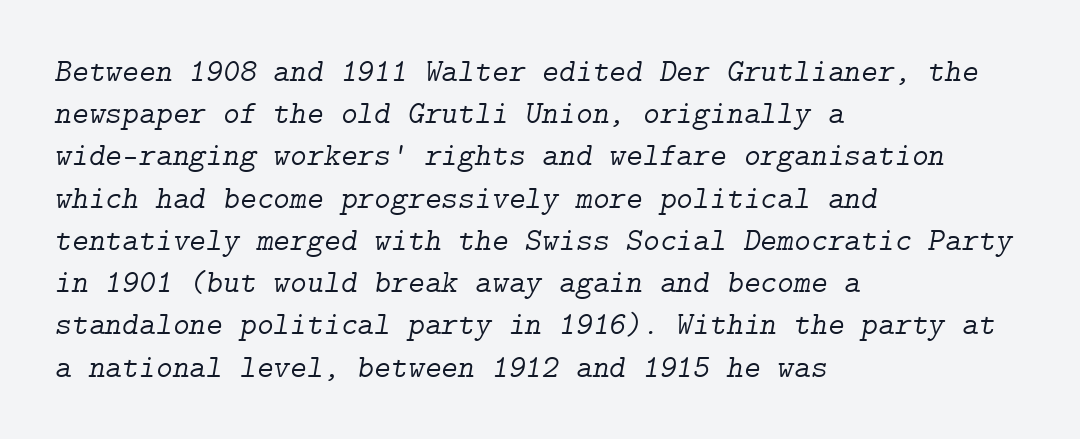
Q: Is the text bold? A: No.
Q: Is the text italic (slanted)? A: Yes, it leans right by about 9 degrees.
Q: Is the typeface a serif or a sans-serif typeface? A: Serif.
Q: Is the text underlined? A: No.
Q: How is the paragraph aligned? A: Left-aligned.
Q: Is the spacing between letters normal or unusually wide? A: Normal.
Q: Is the spacing between lines tight, normal or loose? A: Normal.
Q: Width (condensed, normal, or wide)? A: Normal.
Q: Stroke contrast? A: Low.
Q: x-height? A: Medium.
